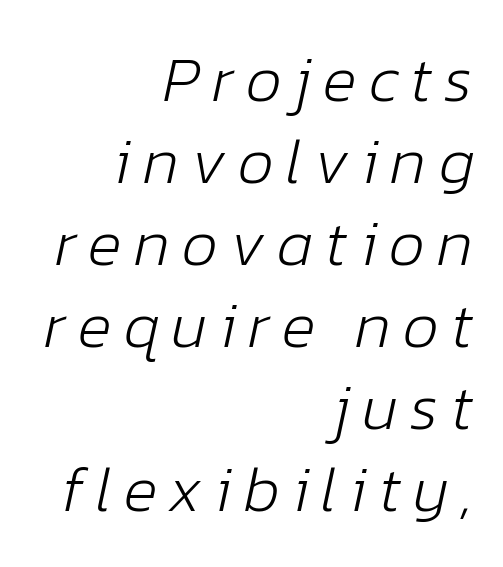
The image shows 64 px light type, italic (leaning right); set right-aligned, normal line spacing (1.28x), not underlined; low stroke contrast and a medium x-height.
